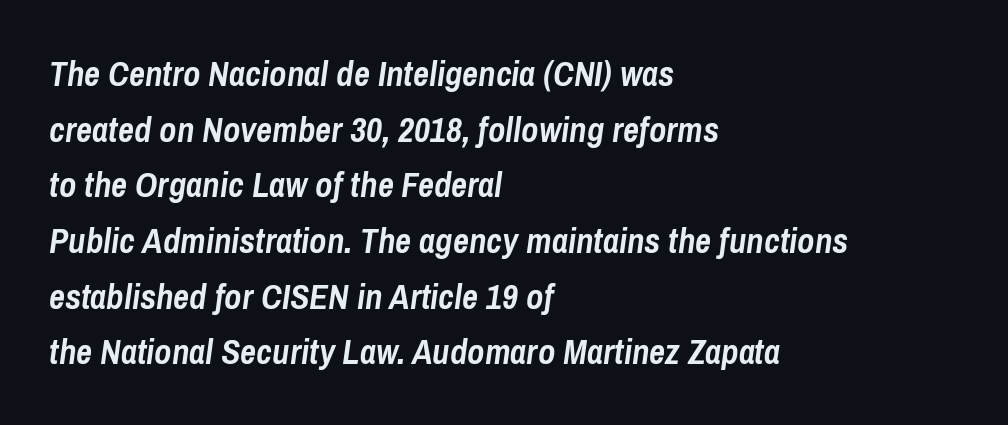
You could call the tracking neutral — neither tight nor loose. This sample uses an oblique cut, with every glyph tilted off the vertical. Looks like regular typesetting: each glyph gets only the width it needs. Each row of text sits above clean, open space. A dark, heavy texture on the line: the type is bold.
